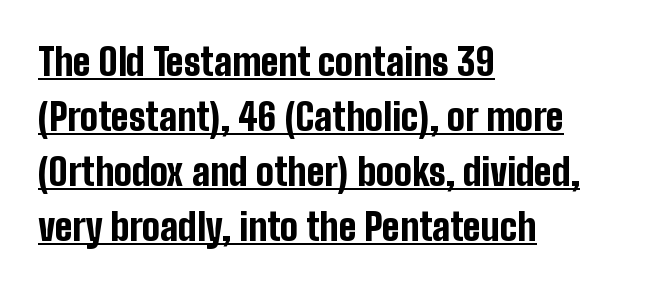
{"serif": "no", "italic": "no", "bold": "yes", "weight": "bold", "width": "condensed", "stroke_contrast": "low", "x_height": "medium", "monospaced": "no", "underline": "yes", "align": "left", "line_spacing": "normal", "line_spacing_ratio": 1.45, "letter_spacing": "normal", "letter_spacing_em": 0.0, "glyph_px": 38}
